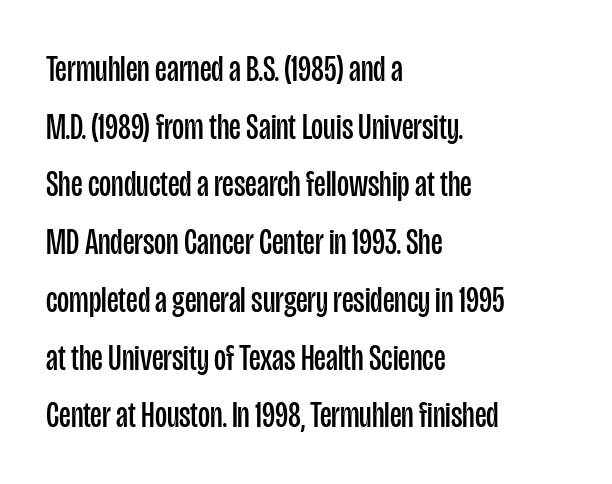
Q: Is the text bold? A: No.
Q: Is the text italic (slanted)? A: No, it is upright.
Q: Is the typeface a serif or a sans-serif typeface? A: Sans-serif.
Q: Is the text underlined? A: No.
Q: How is the paragraph aligned? A: Left-aligned.
Q: Is the spacing between letters normal or unusually wide? A: Normal.
Q: Is the spacing between lines tight, normal or loose? A: Normal.
Q: Width (condensed, normal, or wide)? A: Condensed.
Q: Stroke contrast? A: Low.
Q: x-height? A: Large.
Q: Monospaced? A: No.
